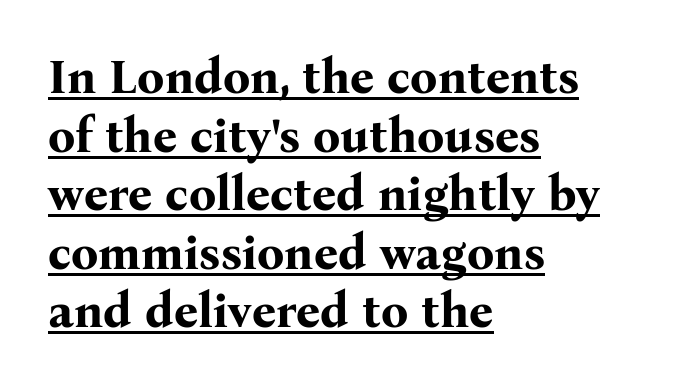
Q: Is the text bold? A: Yes.
Q: Is the text italic (slanted)? A: No, it is upright.
Q: Is the typeface a serif or a sans-serif typeface? A: Serif.
Q: Is the text underlined? A: Yes.
Q: How is the paragraph aligned? A: Left-aligned.
Q: Is the spacing between letters normal or unusually wide? A: Normal.
Q: Width (condensed, normal, or wide)? A: Normal.
Q: Stroke contrast? A: Medium.
Q: x-height? A: Medium.
Q: Monospaced? A: No.
